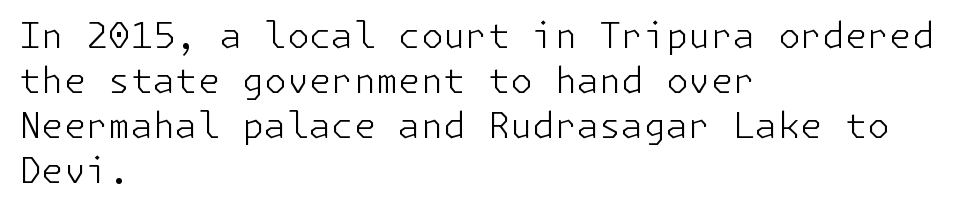
{"serif": "no", "italic": "no", "bold": "no", "weight": "light", "width": "normal", "stroke_contrast": "low", "x_height": "medium", "underline": "no", "align": "left", "line_spacing": "normal", "line_spacing_ratio": 1.25, "letter_spacing": "normal", "letter_spacing_em": 0.0, "glyph_px": 36}
